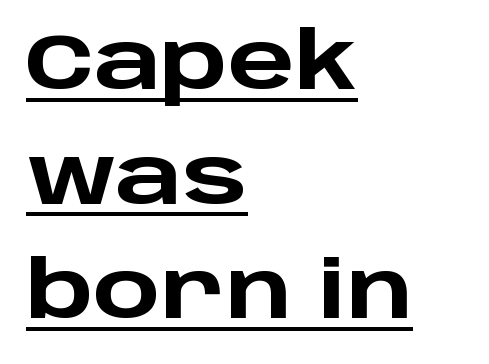
Q: Is the text bold? A: Yes.
Q: Is the text italic (slanted)? A: No, it is upright.
Q: Is the typeface a serif or a sans-serif typeface? A: Sans-serif.
Q: Is the text underlined? A: Yes.
Q: How is the paragraph aligned? A: Left-aligned.
Q: Is the spacing between letters normal or unusually wide? A: Normal.
Q: Is the spacing between lines tight, normal or loose? A: Normal.
Q: Width (condensed, normal, or wide)? A: Wide.
Q: Stroke contrast? A: Low.
Q: x-height? A: Large.
Q: Monospaced? A: No.
